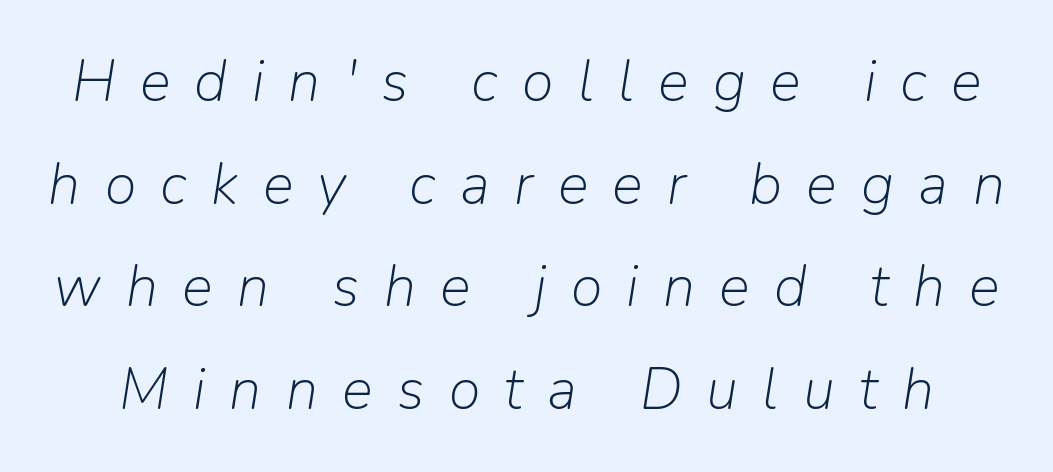
{"italic": "yes", "lean": "right", "slant_degrees": 9, "bold": "no", "weight": "light", "width": "normal", "stroke_contrast": "low", "x_height": "medium", "monospaced": "no", "underline": "no", "line_spacing_ratio": 1.77, "letter_spacing": "wide", "letter_spacing_em": 0.42, "glyph_px": 58}
